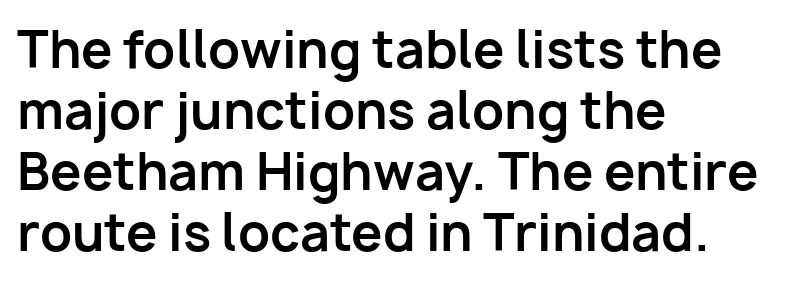
{"serif": "no", "italic": "no", "bold": "yes", "weight": "bold", "width": "normal", "stroke_contrast": "low", "x_height": "medium", "monospaced": "no", "underline": "no", "align": "left", "line_spacing_ratio": 1.22, "letter_spacing": "normal", "letter_spacing_em": 0.0, "glyph_px": 50}
